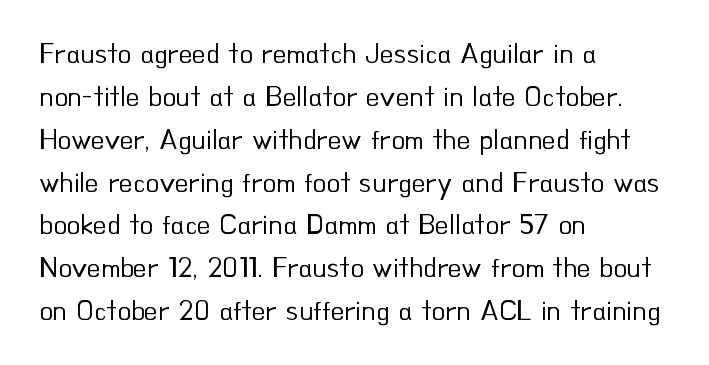
The image shows 28 px regular-weight sans-serif type, upright; set left-aligned, normal line spacing (1.53x), normal letter spacing, not underlined; low stroke contrast and a small x-height.
